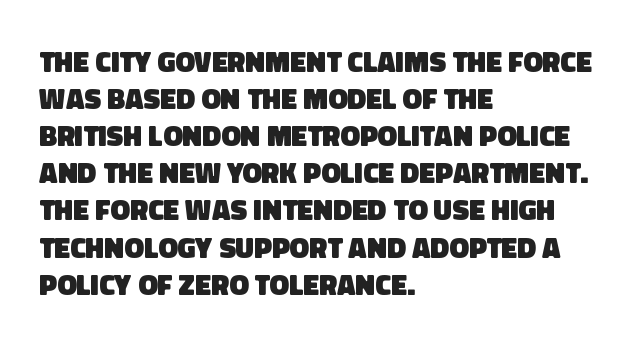
The image shows 29 px heavy sans-serif type; set left-aligned, normal line spacing (1.28x), normal letter spacing, not underlined; low stroke contrast and a large x-height.
